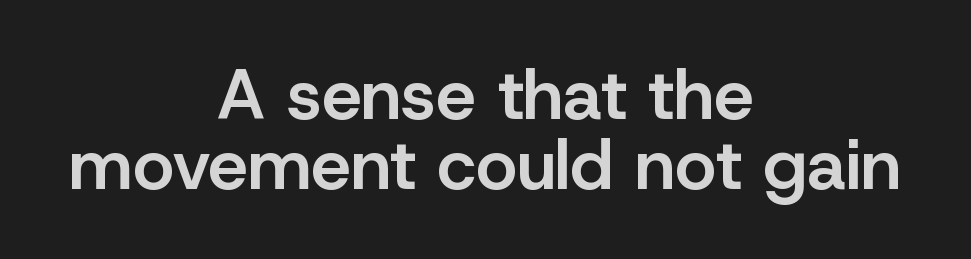
{"serif": "no", "italic": "no", "bold": "semi", "weight": "semibold", "width": "normal", "stroke_contrast": "low", "x_height": "medium", "monospaced": "no", "underline": "no", "align": "center", "line_spacing": "tight", "line_spacing_ratio": 0.99, "letter_spacing": "normal", "letter_spacing_em": 0.0, "glyph_px": 71}
